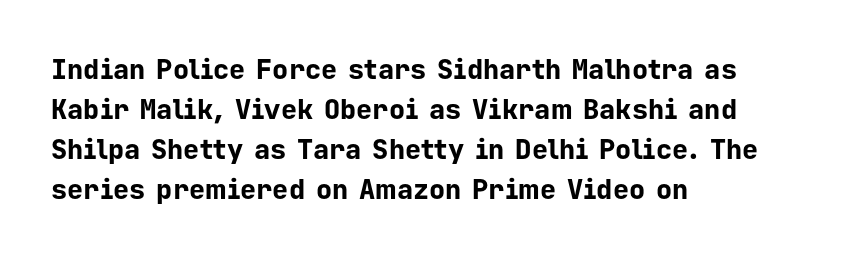
A student would call this left alignment; a typographer would say flush left, rag right. Lines of text with bare space underneath. Does the weight exceed regular? Yes, all the way to bold. Posture: vertical. The rows are spaced the way most documents space them. In terms of letterspacing, this is plain default setting.
